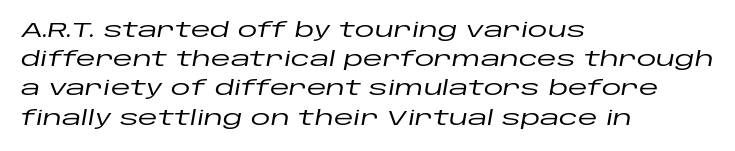
Q: Is the text italic (slanted)? A: Yes, it leans right by about 10 degrees.
Q: Is the text underlined? A: No.
Q: How is the paragraph aligned? A: Left-aligned.
Q: Is the spacing between letters normal or unusually wide? A: Normal.
Q: Is the spacing between lines tight, normal or loose? A: Normal.
